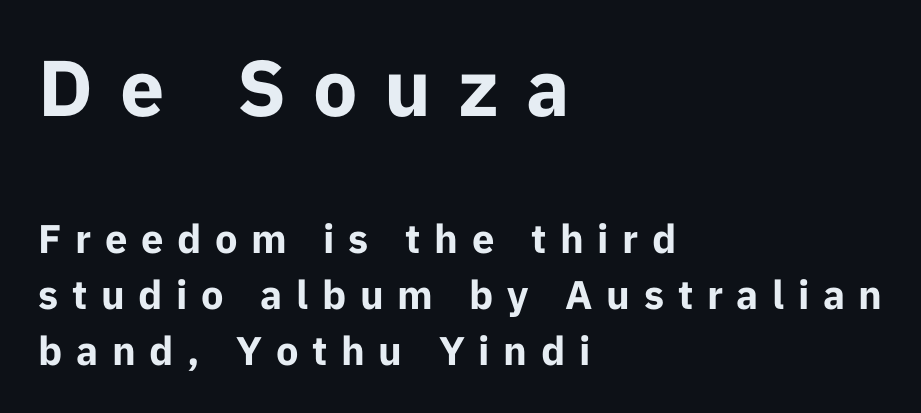
The image shows 79 px bold sans-serif type, upright; set left-aligned, normal line spacing (1.41x), unusually wide letter spacing (+0.34 em), not underlined; the first (top) block is 1.98x larger; low stroke contrast and a medium x-height.
